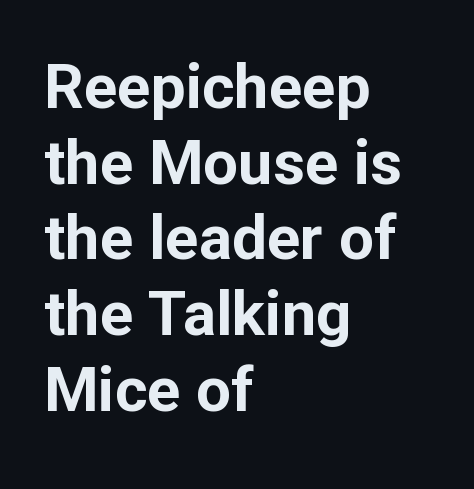
What stands out about the letter spacing? Nothing — it is the standard amount. Caption: multi-line text, flush left, ragged right. Vertical strokes here are truly vertical. Regarding serifs, this sample does without them.
